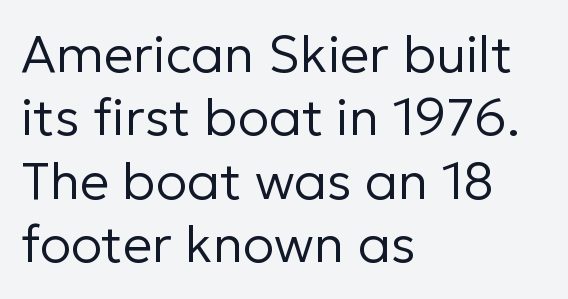
The image shows 52 px regular-weight sans-serif type, upright; set left-aligned, line spacing 1.22x, normal letter spacing, not underlined; low stroke contrast and a medium x-height.
